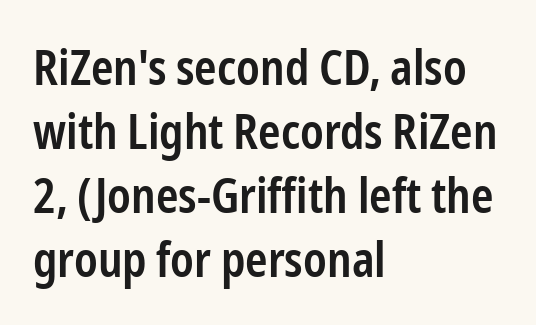
Q: Is the text bold? A: Semi-bold.
Q: Is the text italic (slanted)? A: No, it is upright.
Q: Is the typeface a serif or a sans-serif typeface? A: Sans-serif.
Q: Is the text underlined? A: No.
Q: How is the paragraph aligned? A: Left-aligned.
Q: Is the spacing between letters normal or unusually wide? A: Normal.
Q: Is the spacing between lines tight, normal or loose? A: Normal.
Q: Width (condensed, normal, or wide)? A: Condensed.
Q: Stroke contrast? A: Low.
Q: x-height? A: Medium.
Q: Monospaced? A: No.
